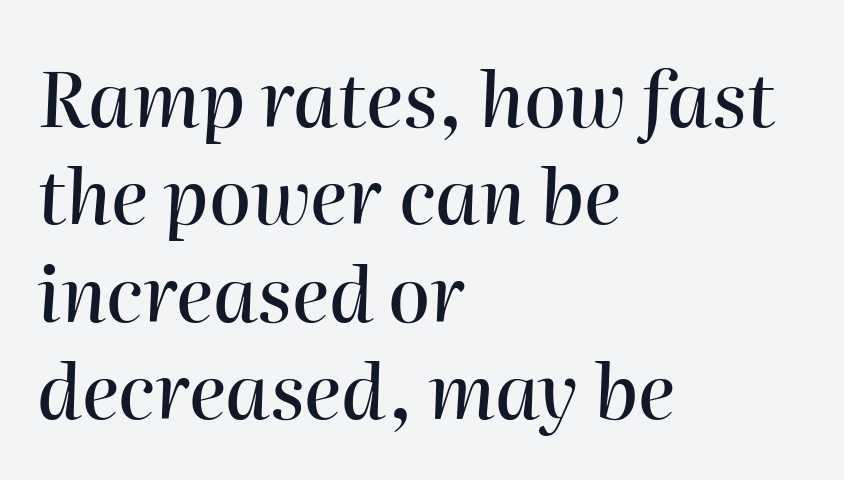
The image shows 76 px text type, italic (leaning right); set left-aligned, normal line spacing (1.28x), normal letter spacing, not underlined; high stroke contrast and a medium x-height.
